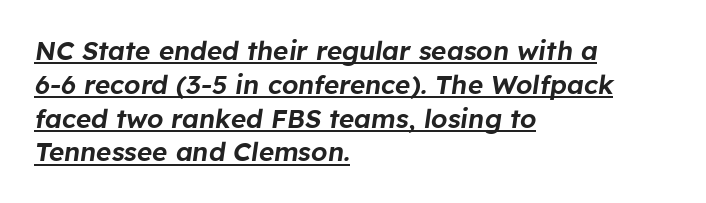
The image shows 26 px text type, italic (leaning right); set left-aligned, normal line spacing (1.3x), normal letter spacing, underlined.
